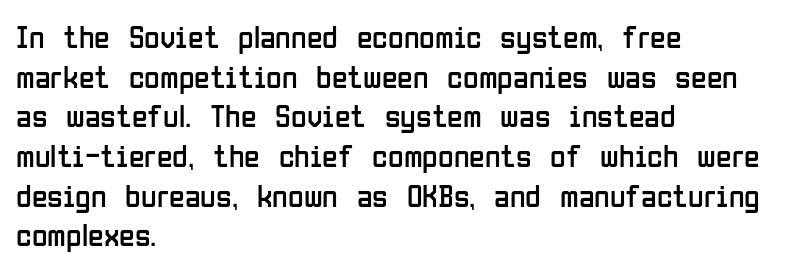
Here the glyphs are tracked normally, forming tight word shapes. Designer's note — italics off, roman on. Do the characters align in a grid? No, the font is proportional. Are there feet on the stems? There aren't — it's a sans.
